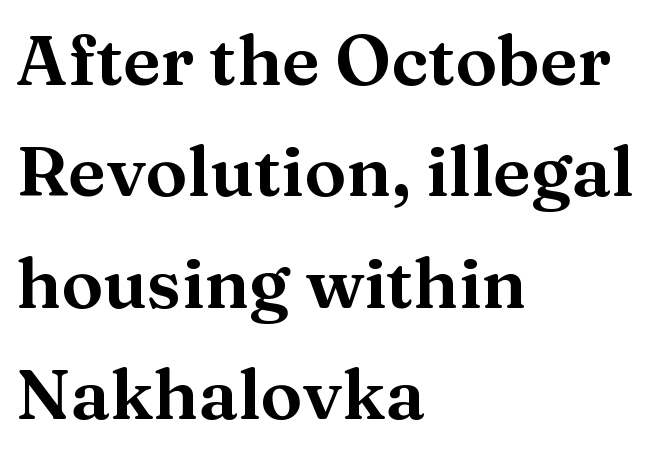
Q: Is the text italic (slanted)? A: No, it is upright.
Q: Is the typeface a serif or a sans-serif typeface? A: Serif.
Q: Is the text underlined? A: No.
Q: How is the paragraph aligned? A: Left-aligned.
Q: Is the spacing between letters normal or unusually wide? A: Normal.
Q: Is the spacing between lines tight, normal or loose? A: Normal.
Q: Width (condensed, normal, or wide)? A: Wide.
Q: Stroke contrast? A: Medium.
Q: x-height? A: Medium.
Q: Monospaced? A: No.
